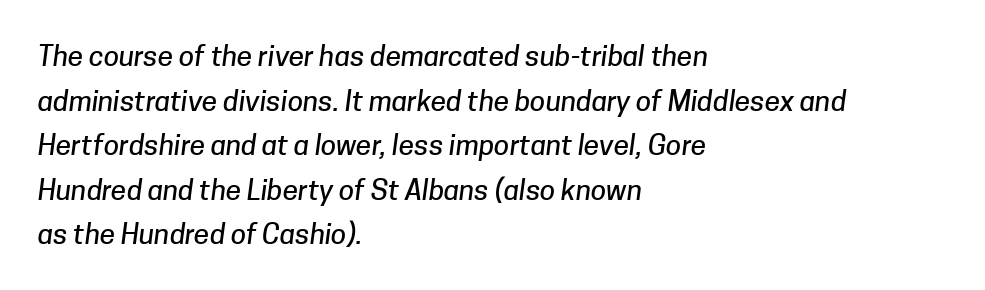
{"serif": "no", "width": "normal", "stroke_contrast": "low", "x_height": "medium", "monospaced": "no", "underline": "no", "align": "left", "line_spacing": "normal", "line_spacing_ratio": 1.59, "letter_spacing": "normal", "letter_spacing_em": 0.0, "glyph_px": 28}
